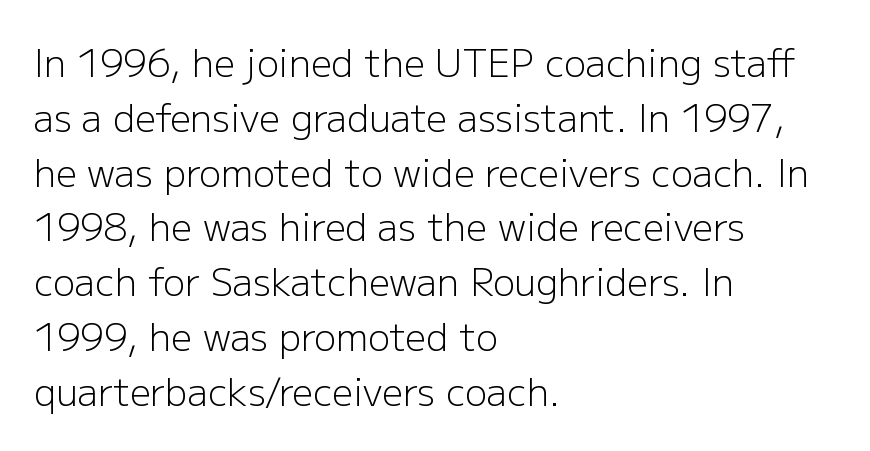
Q: Is the text bold? A: No.
Q: Is the text italic (slanted)? A: No, it is upright.
Q: Is the typeface a serif or a sans-serif typeface? A: Sans-serif.
Q: Is the text underlined? A: No.
Q: How is the paragraph aligned? A: Left-aligned.
Q: Is the spacing between letters normal or unusually wide? A: Normal.
Q: Is the spacing between lines tight, normal or loose? A: Normal.
Q: Width (condensed, normal, or wide)? A: Normal.
Q: Stroke contrast? A: Low.
Q: x-height? A: Medium.
Q: Monospaced? A: No.
